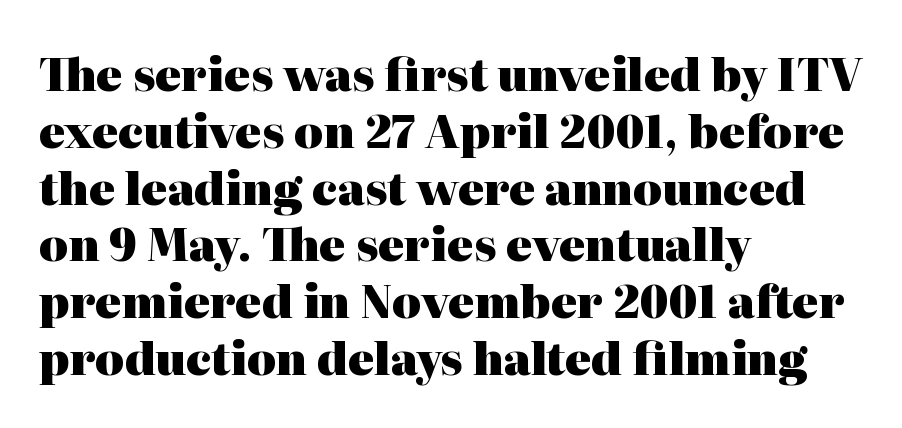
The image shows 44 px heavy serif type, upright; set left-aligned, normal line spacing (1.29x), normal letter spacing, not underlined; high stroke contrast and a medium x-height.
